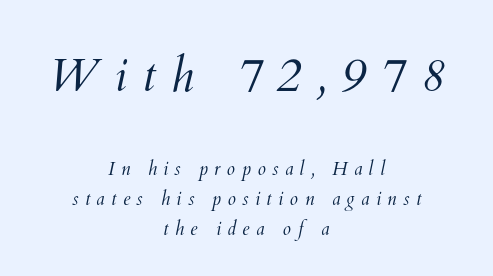
The vertical gap from one line to the next is medium. You could only call the tracking loose — the letters float apart. Each letter keeps its own natural width here, so spacing adapts to shape. In CSS terms this would be text-align: center. A student would notice the top passage is typeset larger than what follows. This reads as an unemphasized weight, regular at the heaviest.
